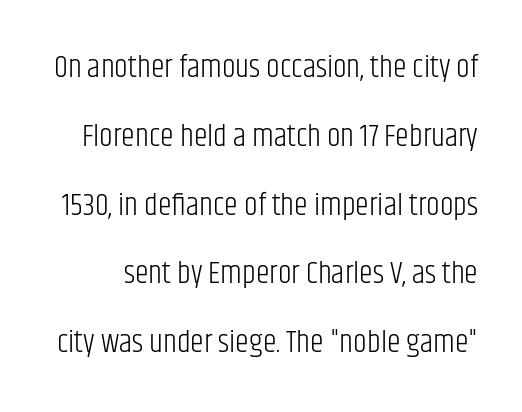
{"serif": "no", "italic": "no", "bold": "no", "weight": "light", "width": "condensed", "stroke_contrast": "low", "x_height": "large", "monospaced": "no", "underline": "no", "line_spacing": "loose", "line_spacing_ratio": 2.22, "letter_spacing": "normal", "letter_spacing_em": 0.0, "glyph_px": 31}
